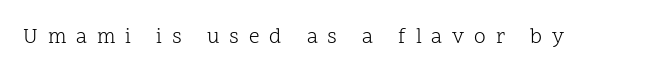
The image shows 21 px text type, upright; set unusually wide letter spacing (+0.47 em), not underlined.
